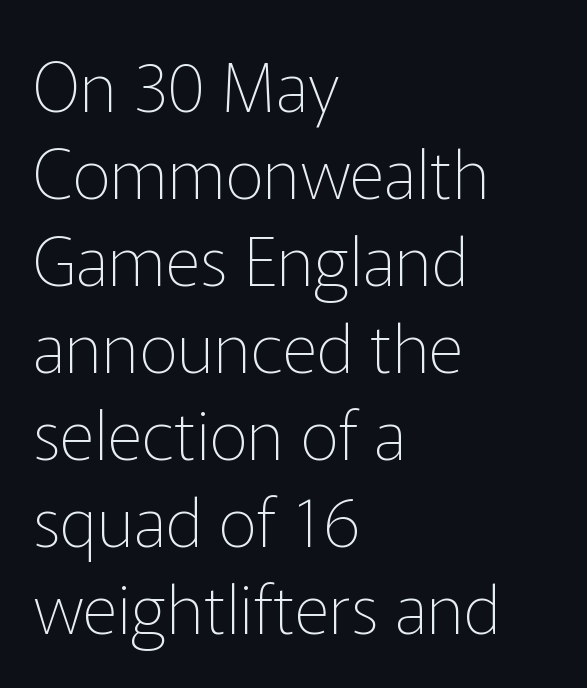
Line spacing here is normal. The face used here is proportionally spaced, like ordinary book or web type. Letter spacing: default. Is there any slant? The stems are plumb. What kind of face is this? One without serifs — a sans.
